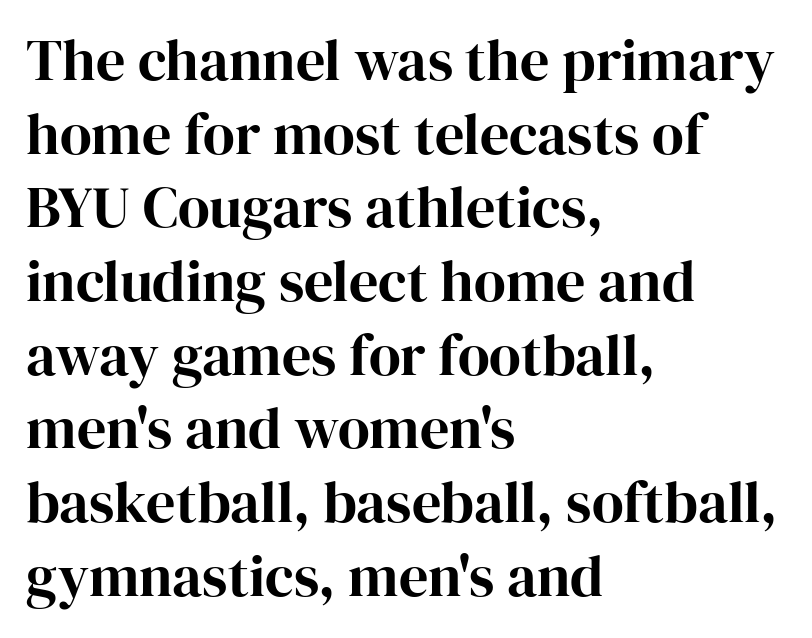
The image shows 58 px serif type, upright; set left-aligned, normal line spacing (1.27x), normal letter spacing, not underlined; high stroke contrast and a medium x-height.
